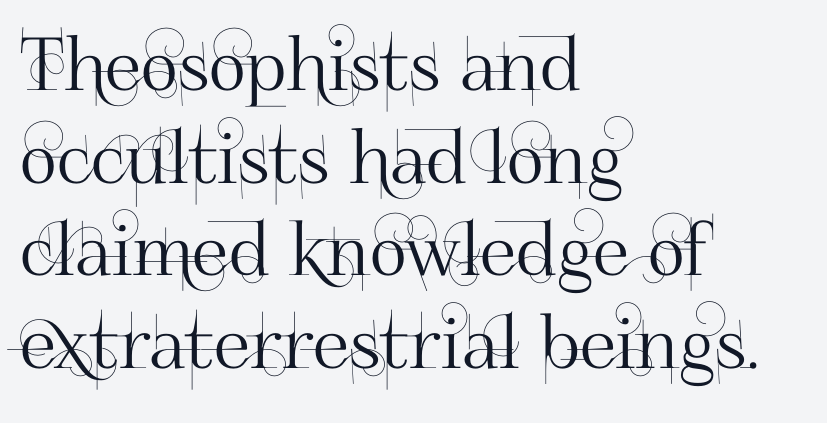
Q: Is the text italic (slanted)? A: No, it is upright.
Q: Is the typeface a serif or a sans-serif typeface? A: Sans-serif.
Q: Is the text underlined? A: No.
Q: How is the paragraph aligned? A: Left-aligned.
Q: Is the spacing between letters normal or unusually wide? A: Normal.
Q: Is the spacing between lines tight, normal or loose? A: Normal.
Q: Width (condensed, normal, or wide)? A: Normal.
Q: Stroke contrast? A: High.
Q: x-height? A: Small.
Q: Monospaced? A: No.
